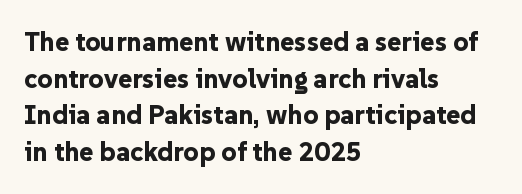
The image shows 27 px bold type, upright; set left-aligned, normal line spacing (1.36x), normal letter spacing, not underlined.
